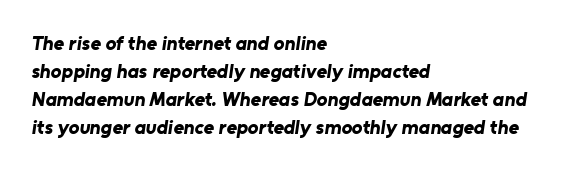
The image shows 20 px bold type; set left-aligned, normal line spacing (1.4x), normal letter spacing, not underlined.
